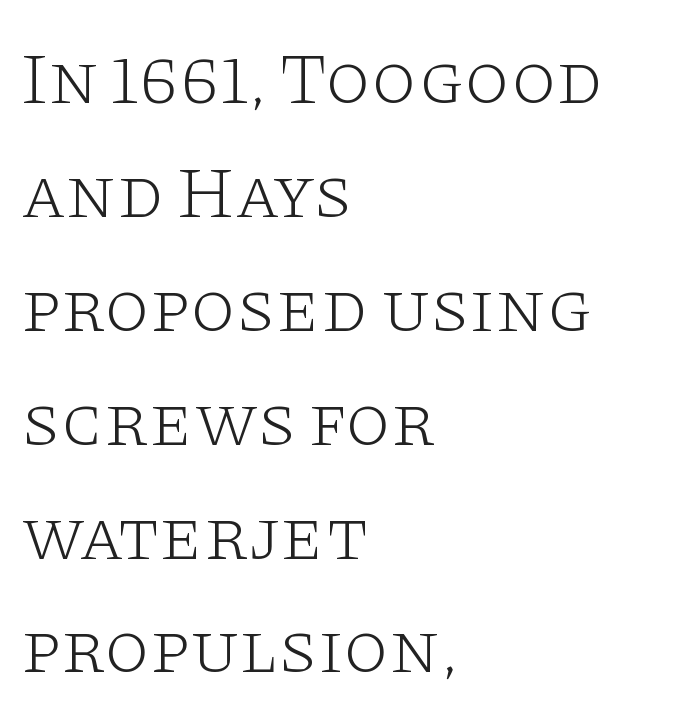
The image shows 73 px light, wide serif type, upright; set left-aligned, normal line spacing (1.56x), normal letter spacing, not underlined; low stroke contrast and a large x-height.
